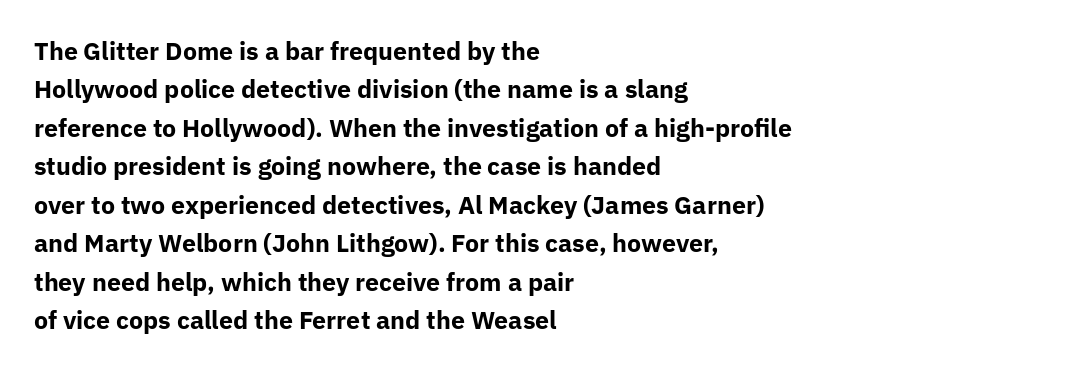
{"italic": "no", "bold": "yes", "underline": "no", "align": "left", "line_spacing": "normal", "line_spacing_ratio": 1.54, "letter_spacing": "normal", "letter_spacing_em": 0.0, "glyph_px": 25}
